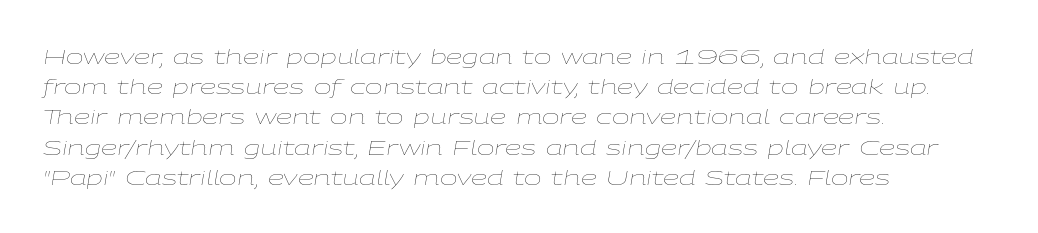
The image shows 21 px text type, italic (leaning right); set left-aligned, normal line spacing (1.44x), normal letter spacing, not underlined.
